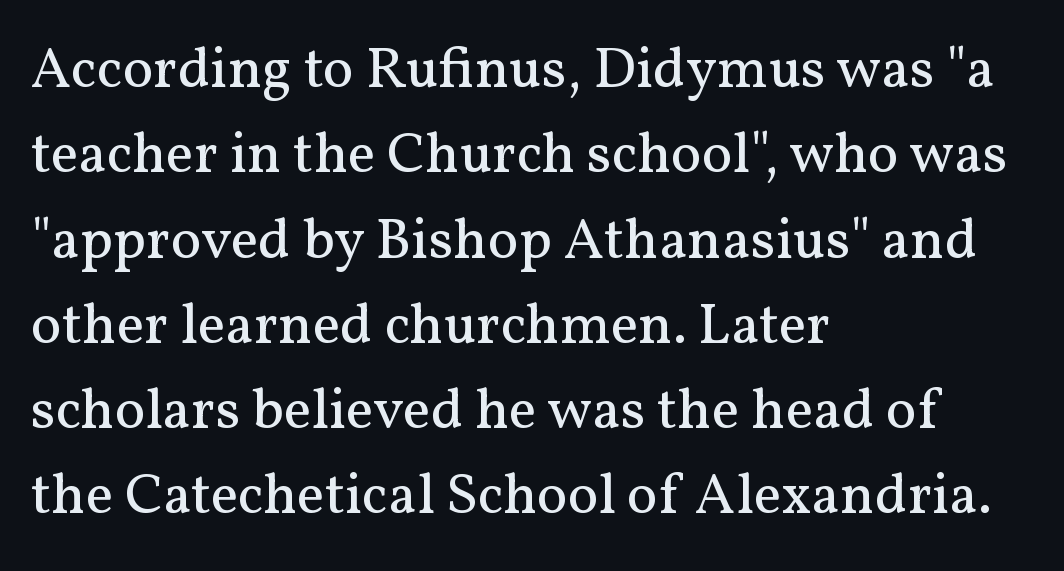
{"serif": "yes", "italic": "no", "bold": "no", "weight": "regular", "width": "normal", "stroke_contrast": "medium", "x_height": "medium", "monospaced": "no", "underline": "no", "align": "left", "line_spacing": "normal", "line_spacing_ratio": 1.47, "letter_spacing": "normal", "letter_spacing_em": 0.0, "glyph_px": 58}
